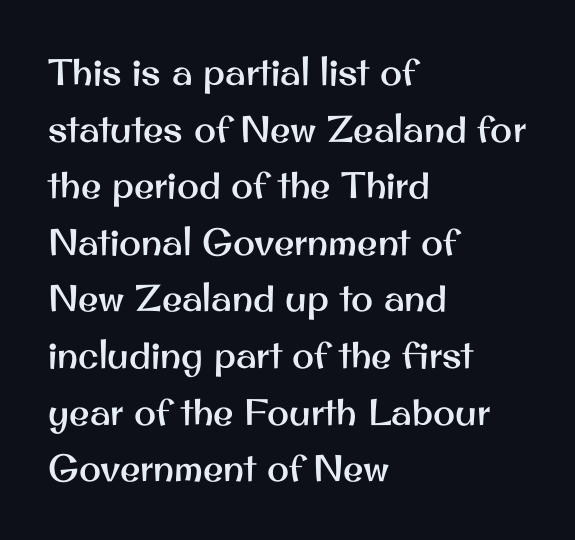
{"serif": "no", "italic": "no", "width": "normal", "stroke_contrast": "medium", "x_height": "small", "monospaced": "no", "underline": "no", "align": "left", "line_spacing": "normal", "line_spacing_ratio": 1.53, "letter_spacing": "normal", "letter_spacing_em": 0.0, "glyph_px": 37}
